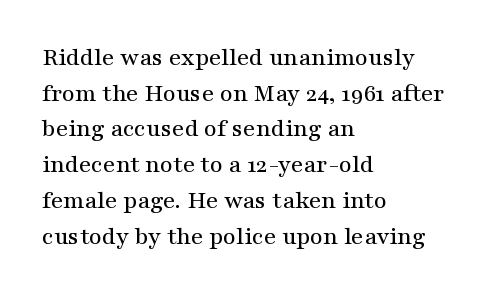
Glyph-to-glyph distance matches everyday printed text. The baseline area is clear. These lines are set flush left with a ragged right edge. Designer's note — italics off, roman on. The rendering uses a moderate line-height, typical for paragraphs.
